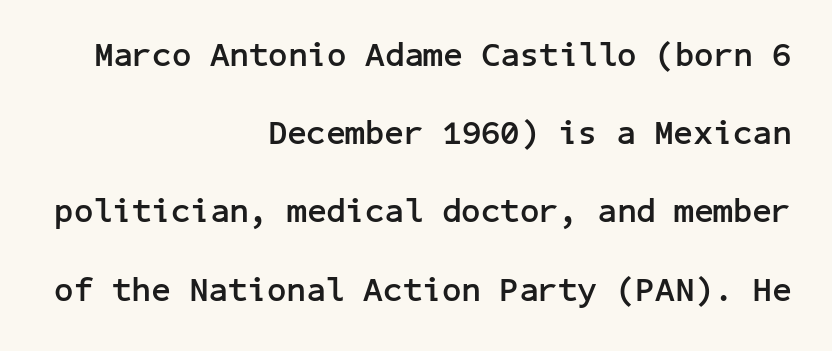
Style check: upright. Weight: bold. Underlining? Definitely not there. Successive baselines arrive slowly, with a big drop between each. Are there feet on the stems? There aren't — it's a sans.
